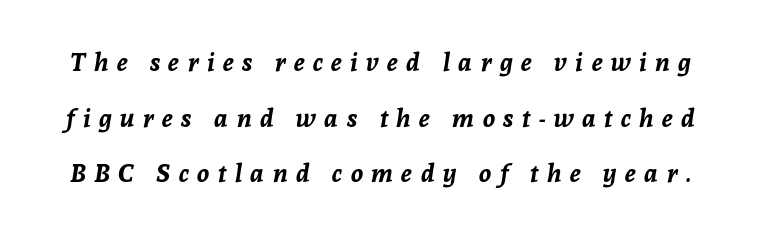
The image shows 25 px bold type, italic (leaning right); set loose line spacing (2.23x), unusually wide letter spacing (+0.34 em), not underlined.
